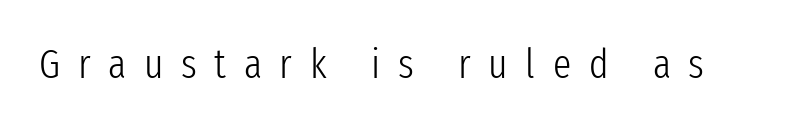
Q: Is the text bold? A: No.
Q: Is the text italic (slanted)? A: No, it is upright.
Q: Is the typeface a serif or a sans-serif typeface? A: Sans-serif.
Q: Is the text underlined? A: No.
Q: Is the spacing between letters normal or unusually wide? A: Unusually wide.
Q: Width (condensed, normal, or wide)? A: Condensed.
Q: Stroke contrast? A: Low.
Q: x-height? A: Medium.
Q: Monospaced? A: No.
